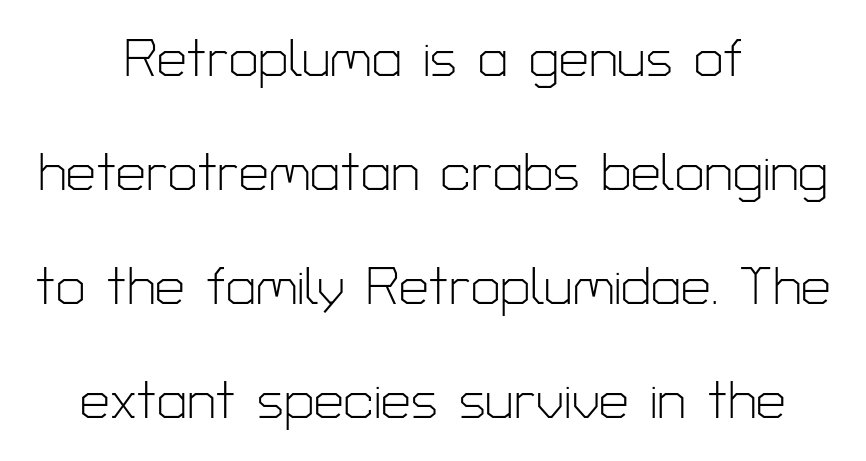
Observe the ordinary spacing: letters are neighbours, not strangers. This sample uses an upright cut, with every glyph sitting square on the baseline. Students, observe: this is what heavily led, spacious text looks like. A centered setting, common on invitations and titles, is used for this passage.
